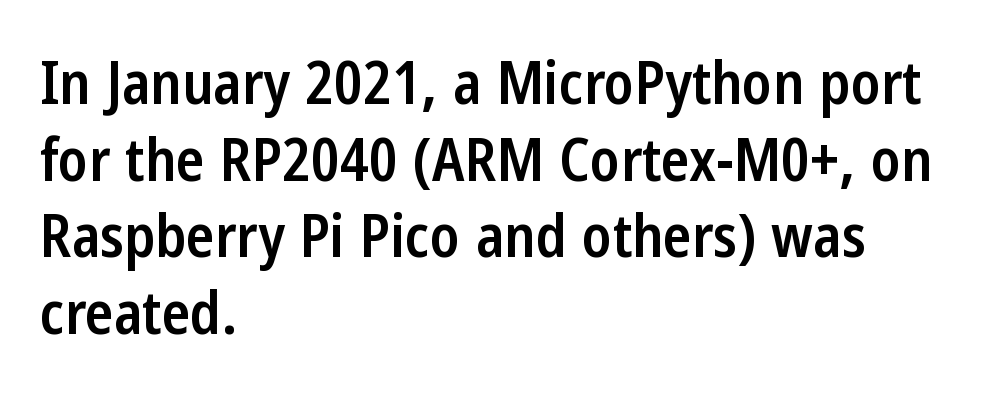
The image shows 59 px semibold, condensed sans-serif type, upright; set left-aligned, normal line spacing (1.3x), normal letter spacing, not underlined; low stroke contrast and a medium x-height.
